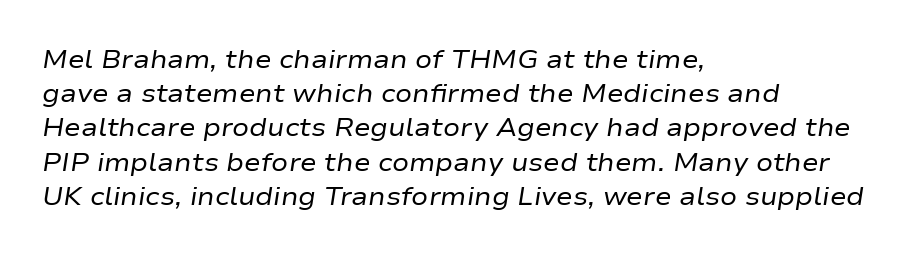
The image shows 25 px text type, italic (leaning right); set left-aligned, normal line spacing (1.37x), normal letter spacing, not underlined.
